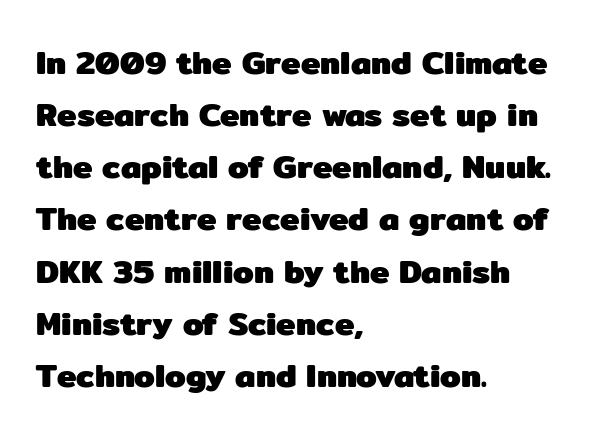
{"serif": "no", "italic": "no", "bold": "yes", "weight": "heavy", "width": "normal", "stroke_contrast": "low", "x_height": "medium", "monospaced": "no", "underline": "no", "align": "left", "line_spacing": "normal", "line_spacing_ratio": 1.58, "letter_spacing": "normal", "letter_spacing_em": 0.0, "glyph_px": 33}
